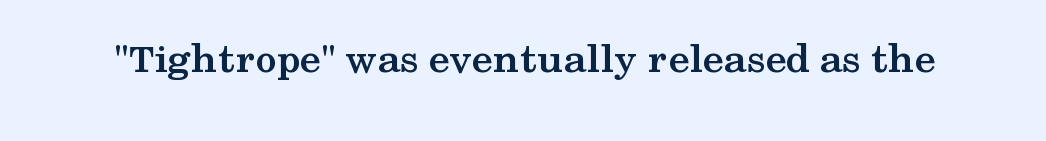
Each letter keeps its own natural width here, so spacing adapts to shape. In terms of letterform style, serifs are clearly present. Posture: straight, roman, zero tilt. Look at the stroke-to-counter ratio: heavy, a bold. Observe the ordinary spacing: letters are neighbours, not strangers.
